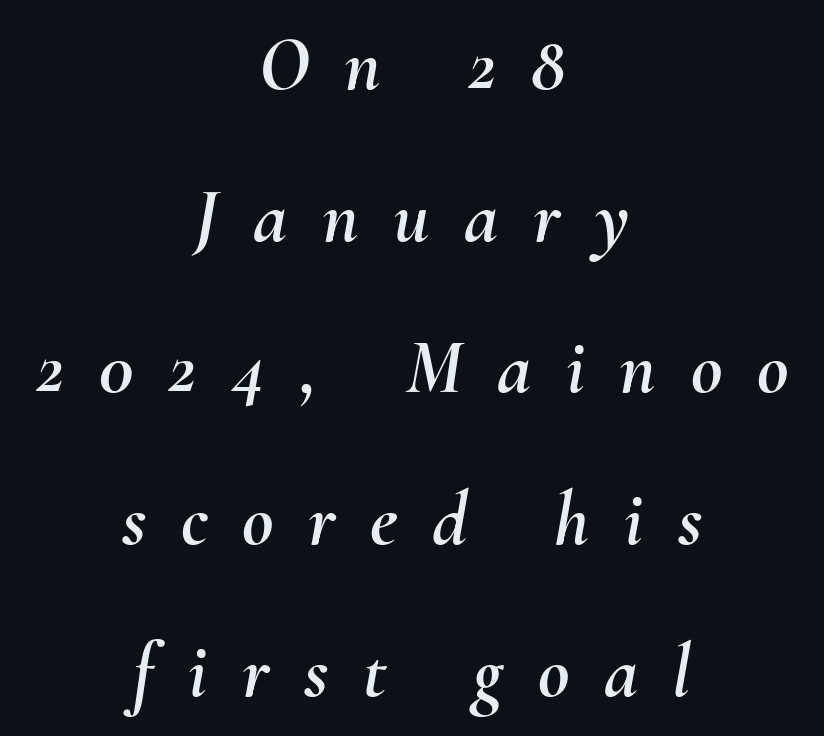
Q: Is the text italic (slanted)? A: Yes, it leans right by about 10 degrees.
Q: Is the text underlined? A: No.
Q: How is the paragraph aligned? A: Centered.
Q: Is the spacing between letters normal or unusually wide? A: Unusually wide.
Q: Is the spacing between lines tight, normal or loose? A: Loose.
Q: Width (condensed, normal, or wide)? A: Normal.
Q: Stroke contrast? A: Medium.
Q: x-height? A: Small.
Q: Monospaced? A: No.
